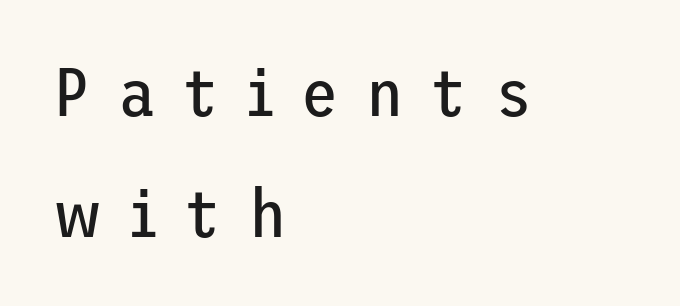
{"serif": "no", "italic": "no", "bold": "no", "weight": "regular", "width": "normal", "stroke_contrast": "low", "x_height": "medium", "underline": "no", "align": "left", "line_spacing_ratio": 1.78, "letter_spacing": "wide", "letter_spacing_em": 0.4, "glyph_px": 68}
